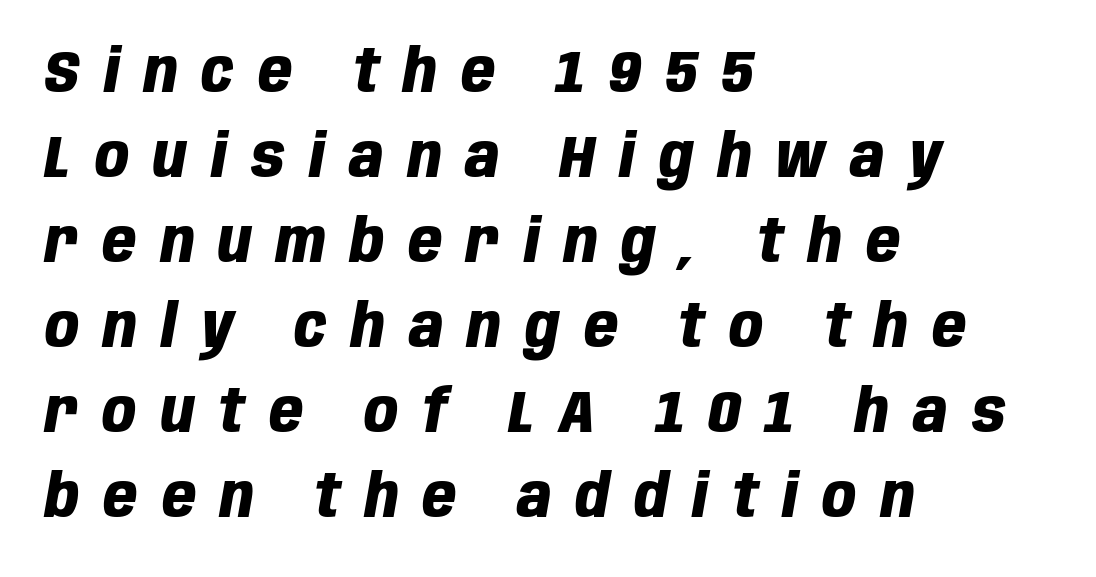
Italic: yes, the glyphs are oblique. In CSS terms this would be text-align: left. The block of text has a typical density, with ordinary space between rows. Tracking value appears strongly positive — letters spread wide. Each letter keeps its own natural width here, so spacing adapts to shape.
